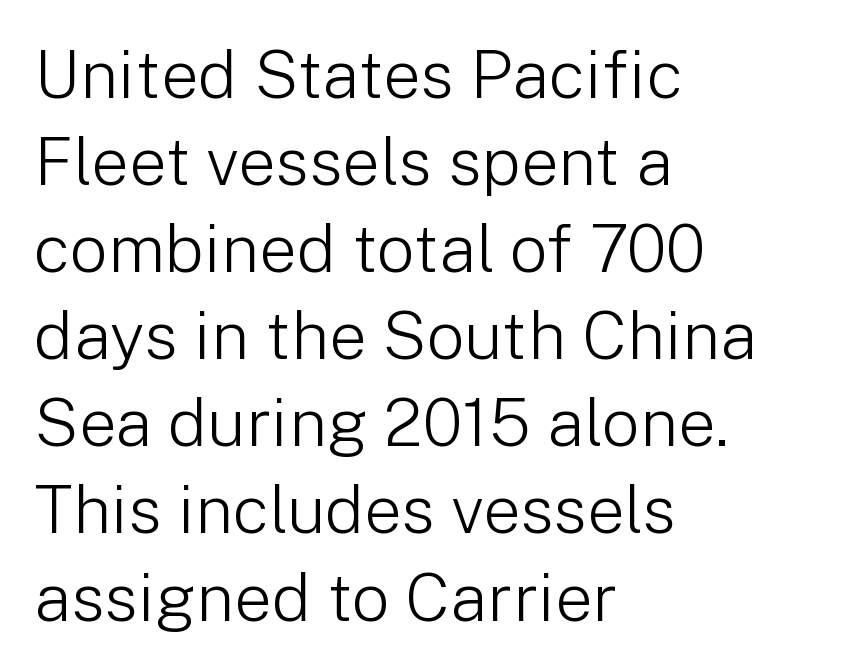
{"serif": "no", "italic": "no", "bold": "no", "weight": "light", "width": "normal", "stroke_contrast": "low", "x_height": "medium", "monospaced": "no", "underline": "no", "align": "left", "line_spacing": "normal", "line_spacing_ratio": 1.3, "letter_spacing": "normal", "letter_spacing_em": 0.0, "glyph_px": 67}
